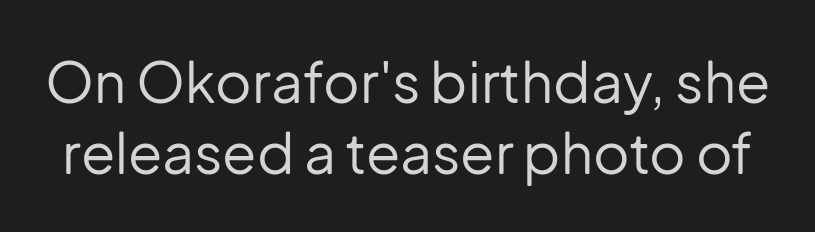
{"serif": "no", "italic": "no", "bold": "no", "weight": "regular", "width": "normal", "stroke_contrast": "low", "x_height": "medium", "monospaced": "no", "underline": "no", "line_spacing": "normal", "line_spacing_ratio": 1.27, "letter_spacing": "normal", "letter_spacing_em": 0.0, "glyph_px": 56}
